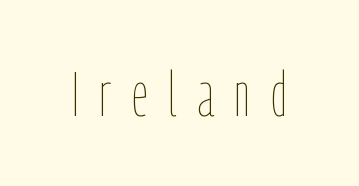
Q: Is the text bold? A: No.
Q: Is the text italic (slanted)? A: No, it is upright.
Q: Is the text underlined? A: No.
Q: Is the spacing between letters normal or unusually wide? A: Unusually wide.
Q: Width (condensed, normal, or wide)? A: Condensed.
Q: Stroke contrast? A: Low.
Q: x-height? A: Medium.
Q: Monospaced? A: No.
